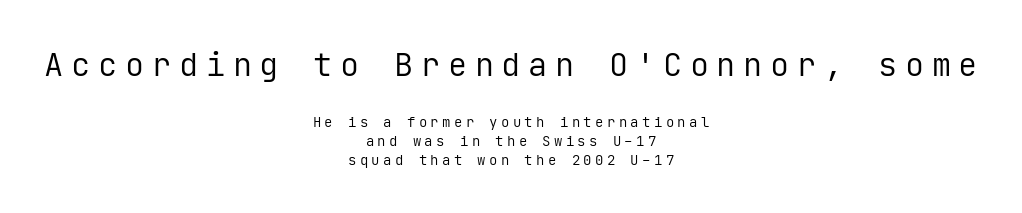
Each line is balanced around a shared central axis. The typeface chosen for these lines omits serifs. The leading is moderate, giving the passage an even texture. Spacing verdict: monospaced, one width for all characters.
